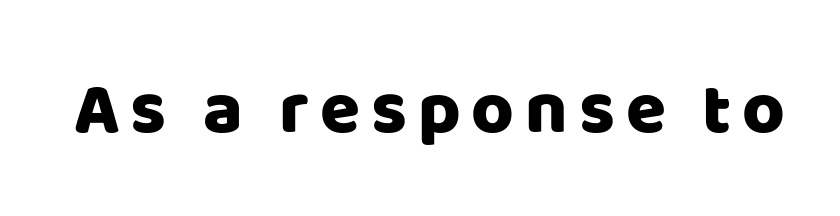
The image shows 73 px sans-serif type, upright; set not underlined; low stroke contrast and a large x-height.
